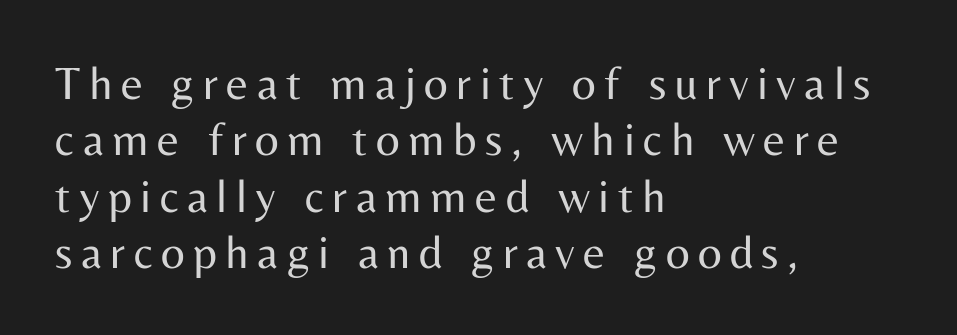
Q: Is the text bold? A: No.
Q: Is the text italic (slanted)? A: No, it is upright.
Q: Is the typeface a serif or a sans-serif typeface? A: Sans-serif.
Q: Is the text underlined? A: No.
Q: How is the paragraph aligned? A: Left-aligned.
Q: Width (condensed, normal, or wide)? A: Normal.
Q: Stroke contrast? A: Medium.
Q: x-height? A: Medium.
Q: Monospaced? A: No.
